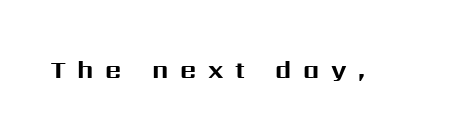
Notice how thick the strokes are: this is what a full bold looks like. The specimen reads as upright at a glance. The letterforms stand isolated, each surrounded by extra space. A clean baseline with only descenders dipping below it.
